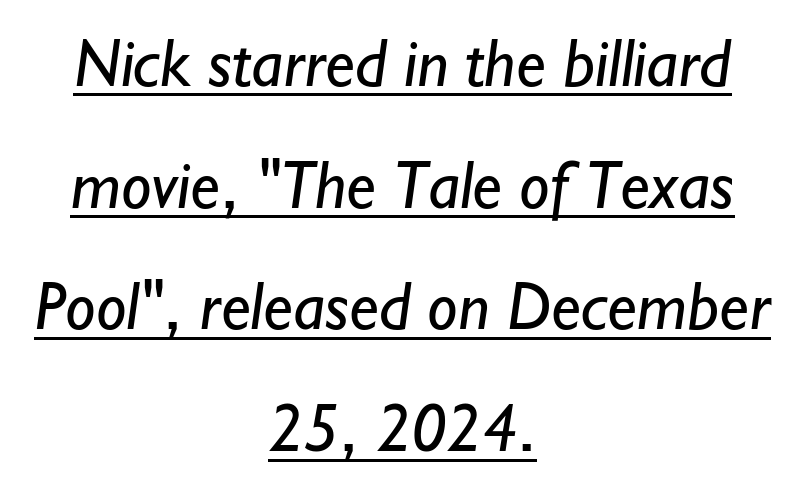
The image shows 68 px regular-weight sans-serif type; set centered, line spacing 1.79x, normal letter spacing, underlined; low stroke contrast and a small x-height.
